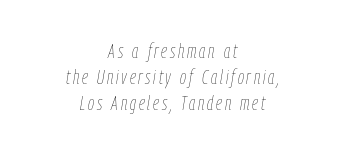
The image shows 20 px text type, italic (leaning right); set centered, normal line spacing (1.29x), not underlined.
